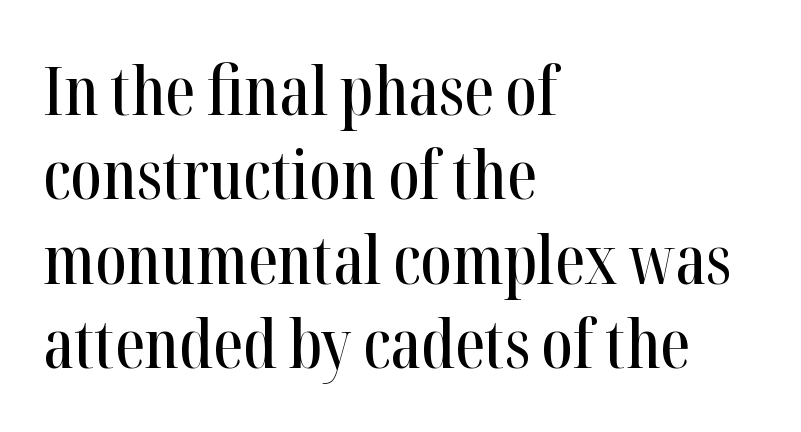
The image shows 67 px condensed serif type, upright; set left-aligned, normal line spacing (1.26x), normal letter spacing, not underlined; high stroke contrast and a medium x-height.
